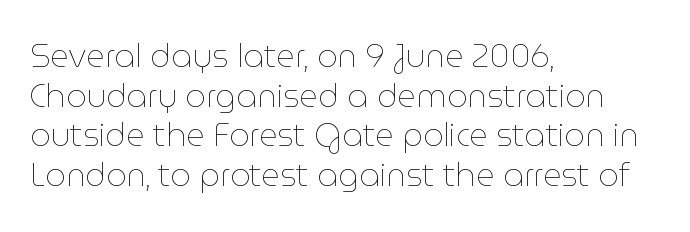
The image shows 32 px thin type, upright; set left-aligned, line spacing 1.24x, normal letter spacing, not underlined; low stroke contrast and a medium x-height.
